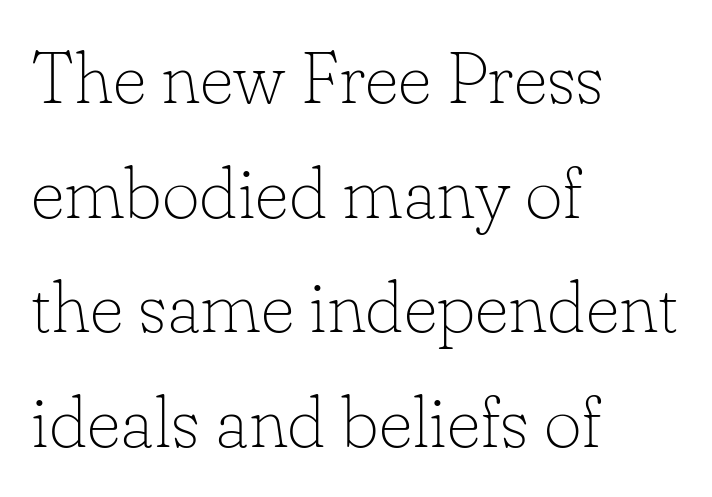
Bold? No — there's no thickening of the strokes. Unlike a clean sans, this face finishes its strokes with serifs. How would I describe the line gaps? Plain and ordinary. The passage shown is typed in a proportional face where columns would drift.
